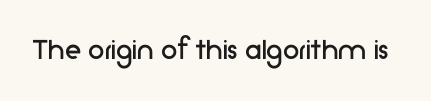
The image shows 33 px regular-weight sans-serif type, upright; set normal letter spacing, not underlined; low stroke contrast and a medium x-height.
